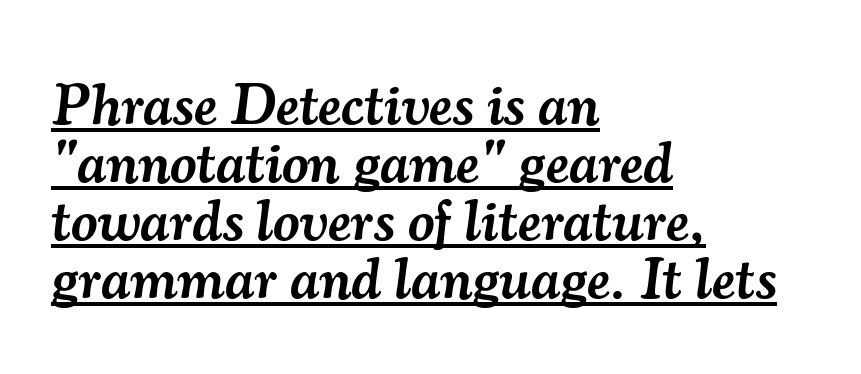
Every letter is mildly thick-stroked: semibold rather than bold. Very little white space separates one row of letters from the next. The font's italic variant was chosen for this text. Notice how a bar underscores the lettering throughout. Nobody touched the tracking dial on this one.
